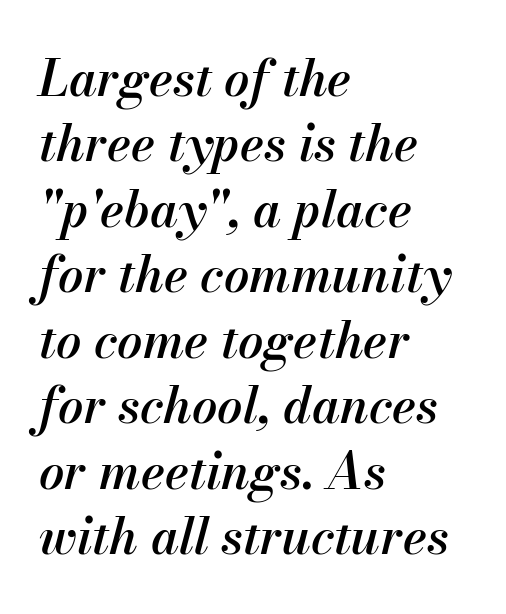
{"italic": "yes", "lean": "right", "slant_degrees": 13, "bold": "semi", "weight": "semibold", "width": "normal", "stroke_contrast": "medium", "x_height": "small", "monospaced": "no", "underline": "no", "align": "left", "line_spacing": "normal", "line_spacing_ratio": 1.31, "letter_spacing": "normal", "letter_spacing_em": 0.0, "glyph_px": 50}
